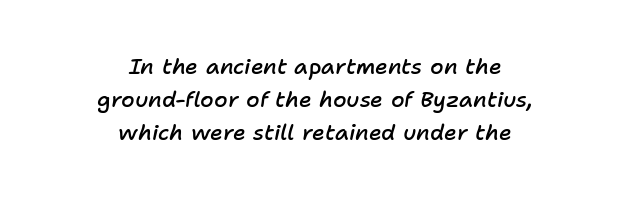
{"italic": "yes", "lean": "right", "slant_degrees": 11, "bold": "semi", "underline": "no", "align": "center", "line_spacing": "normal", "line_spacing_ratio": 1.51, "letter_spacing": "normal", "letter_spacing_em": 0.0, "glyph_px": 22}
